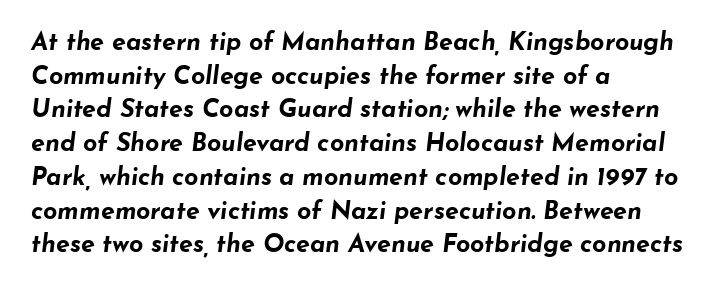
Q: Is the text bold? A: Yes.
Q: Is the text italic (slanted)? A: Yes, it leans right by about 7 degrees.
Q: Is the text underlined? A: No.
Q: How is the paragraph aligned? A: Left-aligned.
Q: Is the spacing between letters normal or unusually wide? A: Normal.
Q: Is the spacing between lines tight, normal or loose? A: Normal.
